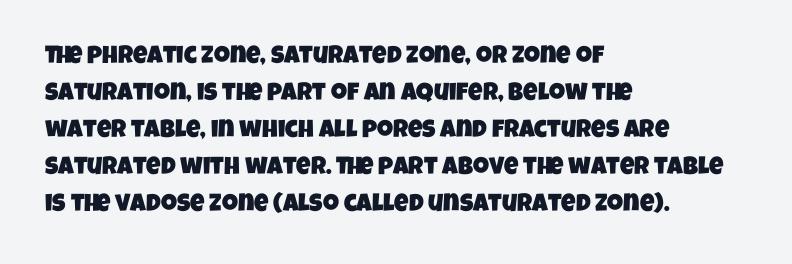
The specimen omits any rule beneath the text block's lines. Compared with typical body copy, the letter spacing here is the same. Compared with a centered layout, this one pins lines to the left instead. The rendering uses a moderate line-height, typical for paragraphs.
